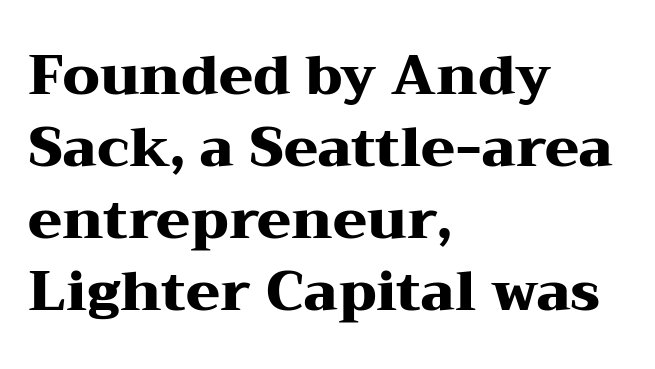
{"serif": "yes", "italic": "no", "bold": "yes", "weight": "heavy", "width": "wide", "stroke_contrast": "medium", "x_height": "medium", "monospaced": "no", "underline": "no", "align": "left", "line_spacing": "normal", "line_spacing_ratio": 1.31, "letter_spacing": "normal", "letter_spacing_em": 0.0, "glyph_px": 55}
